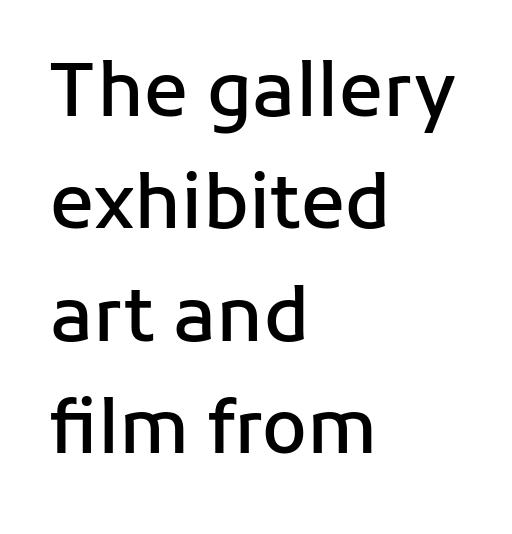
Q: Is the text bold? A: Semi-bold.
Q: Is the text italic (slanted)? A: No, it is upright.
Q: Is the typeface a serif or a sans-serif typeface? A: Sans-serif.
Q: Is the text underlined? A: No.
Q: How is the paragraph aligned? A: Left-aligned.
Q: Is the spacing between letters normal or unusually wide? A: Normal.
Q: Is the spacing between lines tight, normal or loose? A: Normal.
Q: Width (condensed, normal, or wide)? A: Normal.
Q: Stroke contrast? A: Low.
Q: x-height? A: Medium.
Q: Monospaced? A: No.
